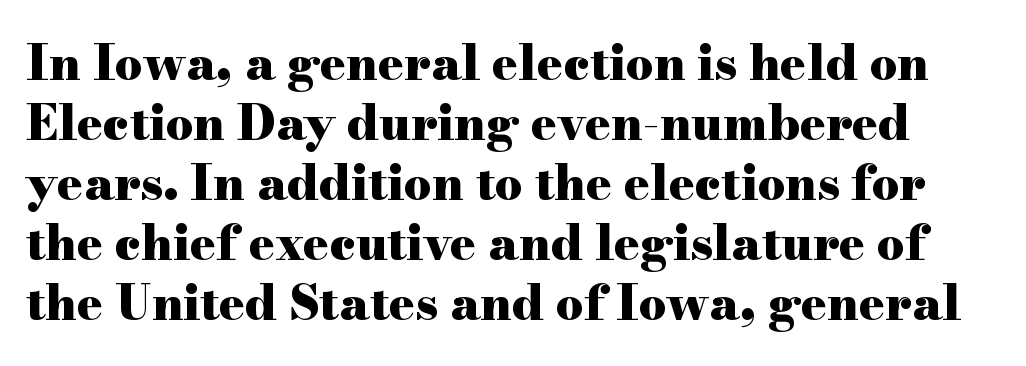
Regarding serifs, this sample has them. Glyph-to-glyph distance matches everyday printed text. Just letters on the line, the space beneath them empty. Ordinary non-slanted type is in use. The line-height multiplier appears to be the usual default.
